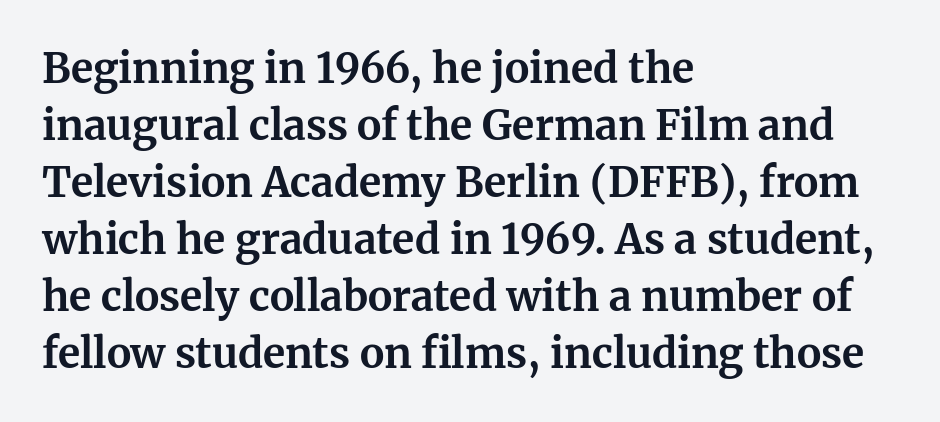
Visually the block forms a straight wall on the left and a jagged coastline on the right. The sample has been set heavy, in full bold. The rendering shows small feet on the letterforms — a serif design. Every stem runs plumb, perpendicular to the baseline. Only glyphs here, with clear space below each row. Spacing verdict: proportional, widths tailored to each character.
